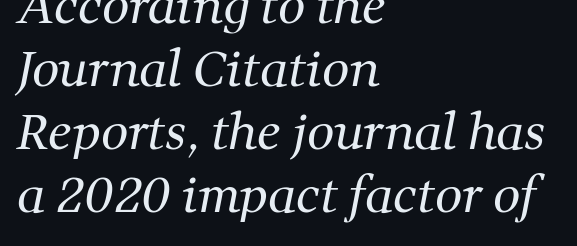
Q: Is the text bold? A: No.
Q: Is the typeface a serif or a sans-serif typeface? A: Serif.
Q: Is the text underlined? A: No.
Q: How is the paragraph aligned? A: Left-aligned.
Q: Is the spacing between letters normal or unusually wide? A: Normal.
Q: Is the spacing between lines tight, normal or loose? A: Normal.
Q: Width (condensed, normal, or wide)? A: Normal.
Q: Stroke contrast? A: Medium.
Q: x-height? A: Medium.
Q: Monospaced? A: No.
